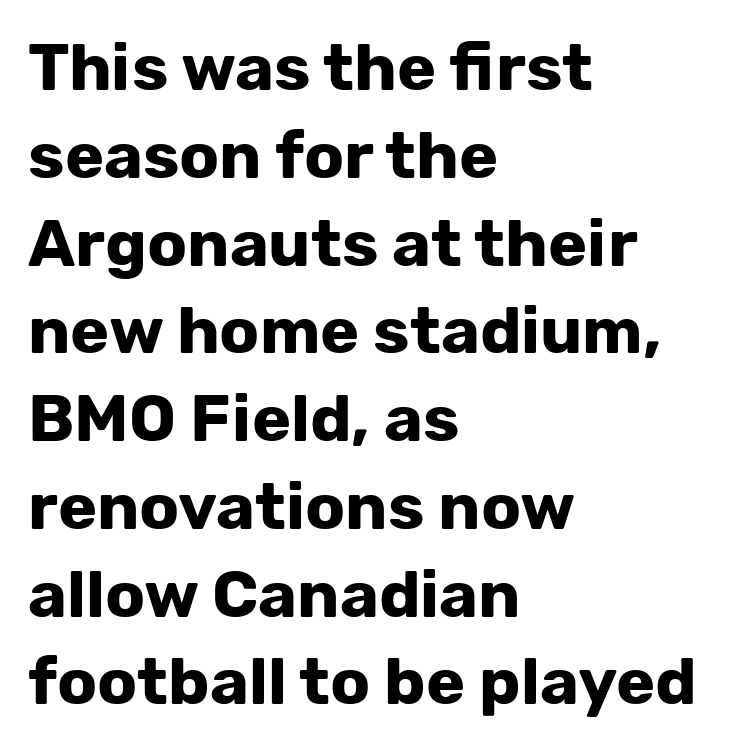
{"serif": "no", "italic": "no", "bold": "yes", "weight": "bold", "width": "normal", "stroke_contrast": "low", "x_height": "medium", "monospaced": "no", "underline": "no", "align": "left", "line_spacing": "normal", "line_spacing_ratio": 1.33, "letter_spacing": "normal", "letter_spacing_em": 0.0, "glyph_px": 66}
